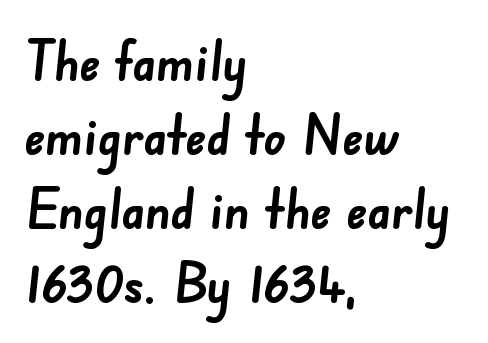
{"serif": "no", "bold": "yes", "weight": "semibold", "width": "normal", "stroke_contrast": "low", "x_height": "small", "monospaced": "no", "underline": "no", "align": "left", "line_spacing": "normal", "line_spacing_ratio": 1.37, "letter_spacing": "normal", "letter_spacing_em": 0.0, "glyph_px": 54}
